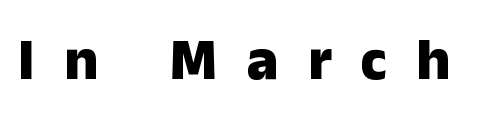
Q: Is the text bold? A: Yes.
Q: Is the text italic (slanted)? A: No, it is upright.
Q: Is the typeface a serif or a sans-serif typeface? A: Sans-serif.
Q: Is the text underlined? A: No.
Q: Is the spacing between letters normal or unusually wide? A: Unusually wide.
Q: Width (condensed, normal, or wide)? A: Normal.
Q: Stroke contrast? A: Low.
Q: x-height? A: Medium.
Q: Monospaced? A: No.
